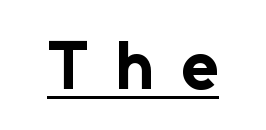
Someone cranked the tracking dial way up on this one. Is this a fixed-width face? No — the glyphs have proportional, varying widths. This sample uses an upright cut, with every glyph sitting square on the baseline. Every word sits above its own underline. What weight is shown? A full bold with thick strokes. Observe the absence of serifs on each vertical stroke in this sample.
